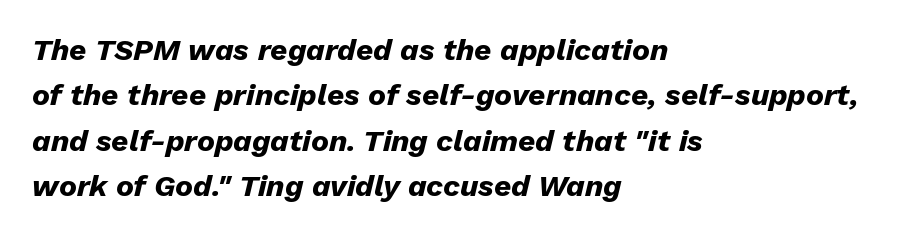
The image shows 30 px heavy type, italic (leaning right); set left-aligned, normal line spacing (1.51x), normal letter spacing, not underlined; low stroke contrast and a medium x-height.
